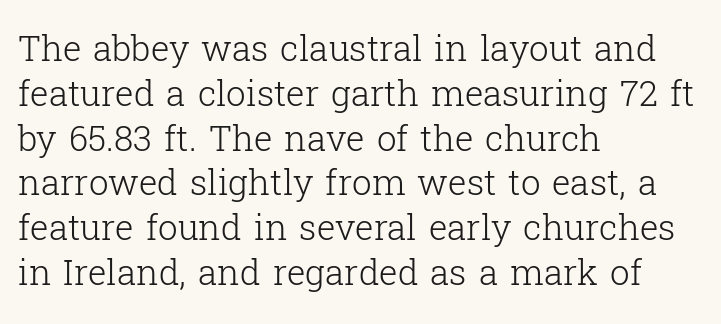
The image shows 35 px light serif type, upright; set left-aligned, normal line spacing (1.28x), normal letter spacing, not underlined; low stroke contrast and a medium x-height.
